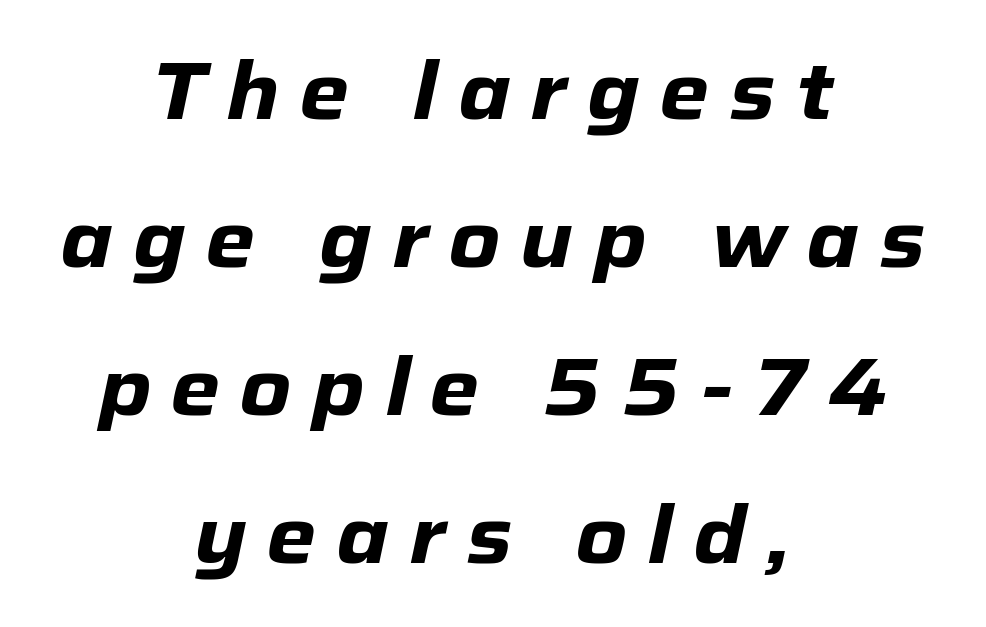
Horizontal alignment here is central, giving a formal, balanced look. Someone cranked the tracking dial way up on this one. Notice how thick the strokes are: this is what a full bold looks like. Characters are canted at an angle relative to the baseline's perpendicular. Any mark beneath the type? The region is blank.
